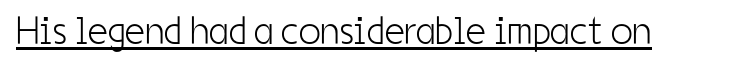
The image shows 39 px light, condensed sans-serif type, upright; set normal letter spacing, underlined; low stroke contrast and a medium x-height.
